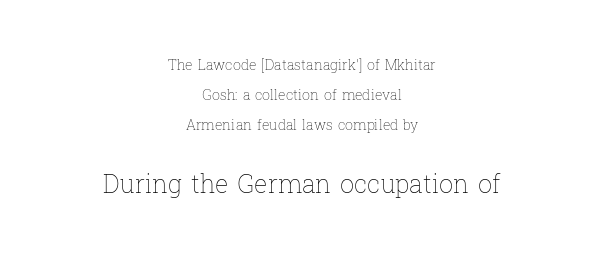
Whoever set this made the second block the dominant, larger element. Every stem runs plumb, perpendicular to the baseline. What's the leading like? Stretched, with rows far apart. The strokes are not fattened; the text isn't bold. The gap between lines stays unmarked. The lines in this sample share a center point and differ in where they start and stop.
